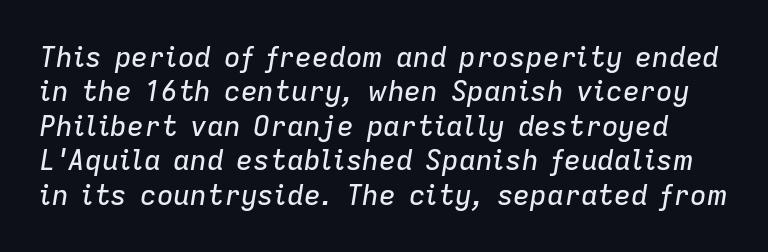
The image shows 28 px text type, italic (leaning right); set line spacing 1.23x, normal letter spacing, not underlined; low stroke contrast and a medium x-height.
